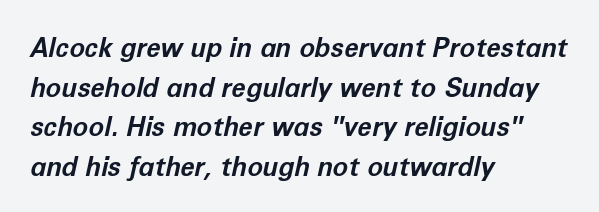
The image shows 26 px bold type, italic (leaning right); set left-aligned, normal line spacing (1.52x), normal letter spacing, not underlined.
